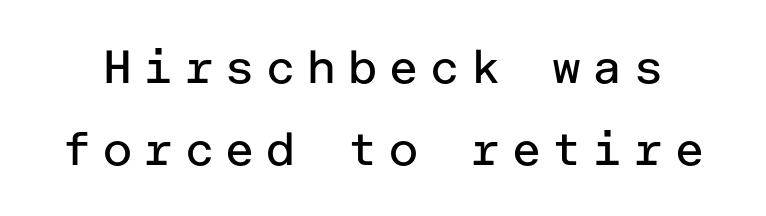
The zone under the glyphs is completely vacant. This rendering employs a face without finishing strokes, i.e., a sans-serif. Stem width sits at or under what a default text font uses. Vertical strokes here are truly vertical. Tracking value appears strongly positive — letters spread wide.
